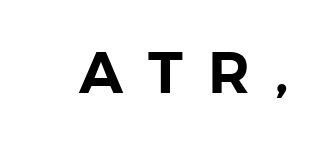
Q: Is the text italic (slanted)? A: No, it is upright.
Q: Is the typeface a serif or a sans-serif typeface? A: Sans-serif.
Q: Is the text underlined? A: No.
Q: Is the spacing between letters normal or unusually wide? A: Unusually wide.
Q: Width (condensed, normal, or wide)? A: Normal.
Q: Stroke contrast? A: Low.
Q: x-height? A: Medium.
Q: Monospaced? A: No.
